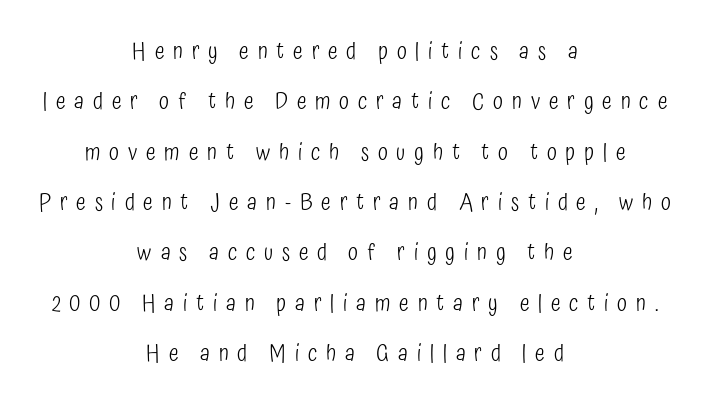
The image shows 23 px text type, upright; set centered, loose line spacing (2.19x), unusually wide letter spacing (+0.38 em), not underlined.
